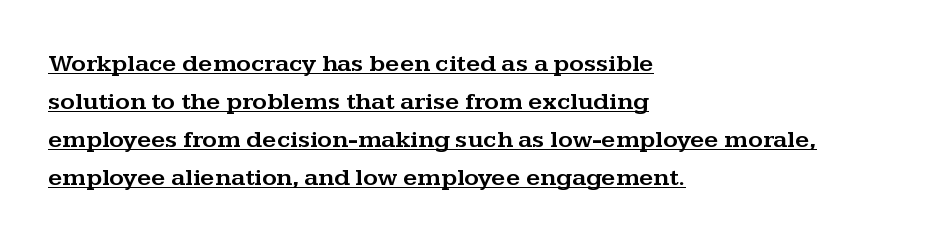
The image shows 25 px text type, upright; set left-aligned, normal line spacing (1.52x), normal letter spacing, underlined.
